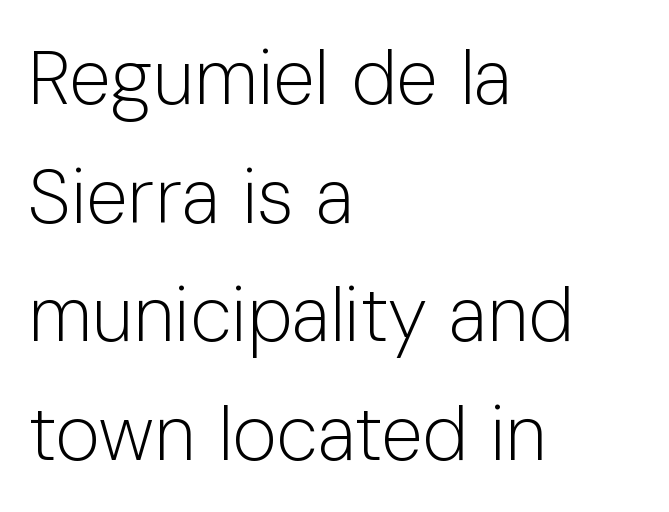
Q: Is the text bold? A: No.
Q: Is the text italic (slanted)? A: No, it is upright.
Q: Is the typeface a serif or a sans-serif typeface? A: Sans-serif.
Q: Is the text underlined? A: No.
Q: How is the paragraph aligned? A: Left-aligned.
Q: Is the spacing between letters normal or unusually wide? A: Normal.
Q: Is the spacing between lines tight, normal or loose? A: Normal.
Q: Width (condensed, normal, or wide)? A: Normal.
Q: Stroke contrast? A: Low.
Q: x-height? A: Medium.
Q: Monospaced? A: No.
